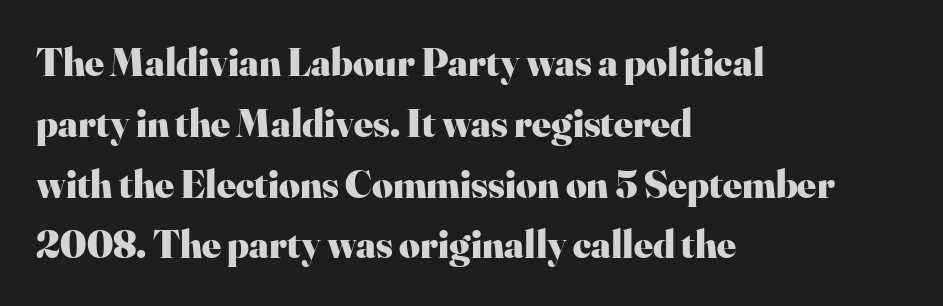
{"serif": "yes", "italic": "no", "bold": "yes", "weight": "heavy", "width": "normal", "stroke_contrast": "high", "x_height": "small", "monospaced": "no", "underline": "no", "align": "left", "line_spacing": "normal", "line_spacing_ratio": 1.52, "letter_spacing": "normal", "letter_spacing_em": 0.0, "glyph_px": 40}
